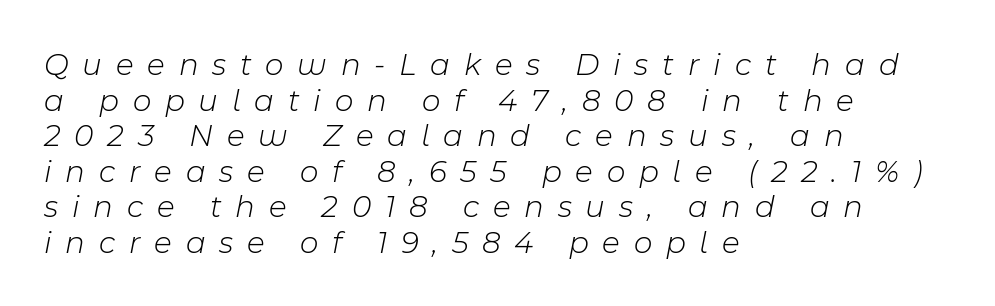
Q: Is the text bold? A: No.
Q: Is the text italic (slanted)? A: Yes, it leans right by about 11 degrees.
Q: Is the text underlined? A: No.
Q: How is the paragraph aligned? A: Left-aligned.
Q: Is the spacing between letters normal or unusually wide? A: Unusually wide.
Q: Is the spacing between lines tight, normal or loose? A: Tight.
Q: Width (condensed, normal, or wide)? A: Normal.
Q: Stroke contrast? A: Low.
Q: x-height? A: Medium.
Q: Monospaced? A: No.
